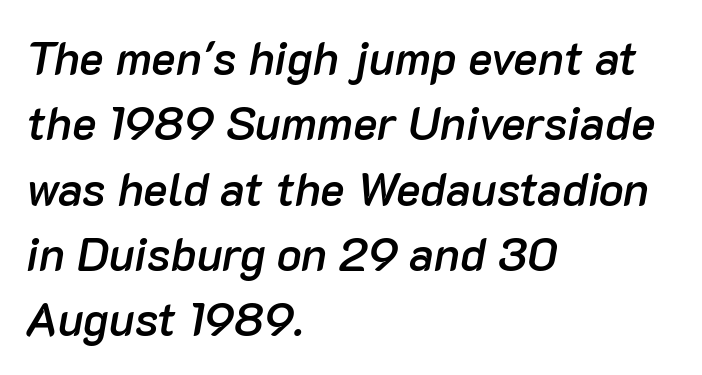
{"italic": "yes", "lean": "right", "slant_degrees": 10, "bold": "semi", "weight": "semibold", "width": "normal", "stroke_contrast": "low", "x_height": "medium", "monospaced": "no", "underline": "no", "align": "left", "line_spacing": "normal", "line_spacing_ratio": 1.42, "letter_spacing": "normal", "letter_spacing_em": 0.0, "glyph_px": 46}
